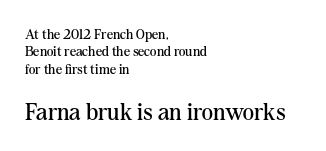
The passage shown has conventional tracking throughout. Heaviness? Minimal to ordinary, like unemphasized prose. The passage is arranged the way most books set body copy — flush left. Compared with typical paragraphs, the rows here are spaced about the same. Look at the glyph heights: the lower group is clearly the bigger setting.
